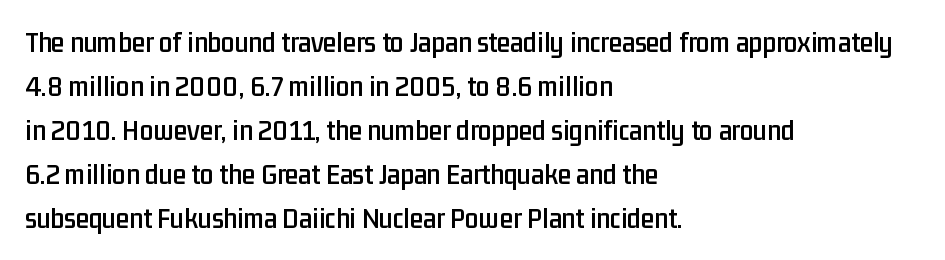
{"serif": "no", "italic": "no", "width": "condensed", "stroke_contrast": "low", "x_height": "medium", "monospaced": "no", "underline": "no", "align": "left", "line_spacing": "normal", "line_spacing_ratio": 1.47, "letter_spacing": "normal", "letter_spacing_em": 0.0, "glyph_px": 30}
